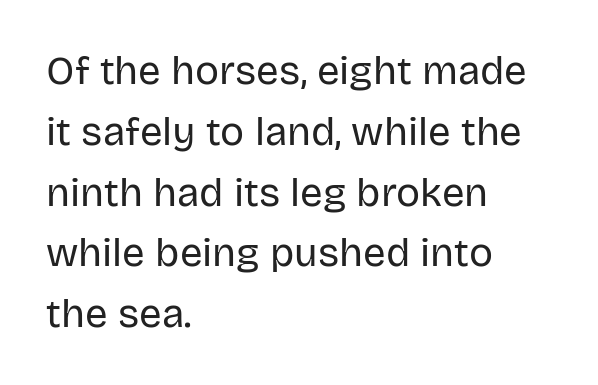
{"serif": "no", "italic": "no", "bold": "no", "weight": "regular", "width": "normal", "stroke_contrast": "low", "x_height": "large", "monospaced": "no", "underline": "no", "align": "left", "line_spacing": "normal", "line_spacing_ratio": 1.52, "letter_spacing": "normal", "letter_spacing_em": 0.0, "glyph_px": 40}
